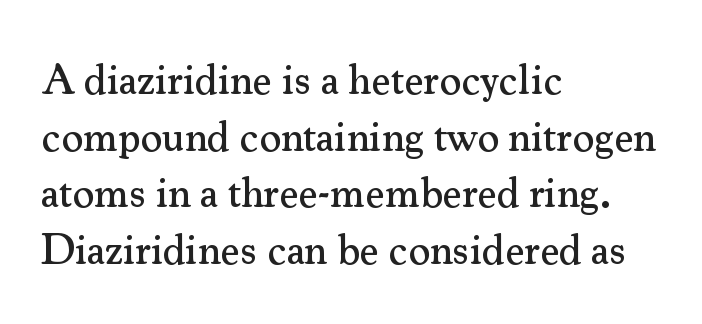
The image shows 42 px serif type, upright; set left-aligned, normal line spacing (1.35x), normal letter spacing, not underlined; medium stroke contrast and a small x-height.
